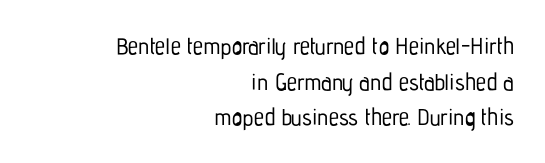
{"italic": "no", "underline": "no", "align": "right", "line_spacing": "normal", "line_spacing_ratio": 1.55, "letter_spacing": "normal", "letter_spacing_em": 0.0, "glyph_px": 23}
